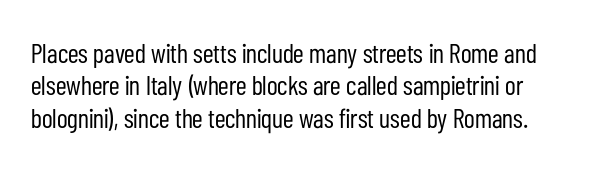
It's the straight-up-and-down kind of type. You could call the tracking neutral — neither tight nor loose. A quiet, ordinary-to-light weight characterises the typeface. Plain, unruled lines of type.
